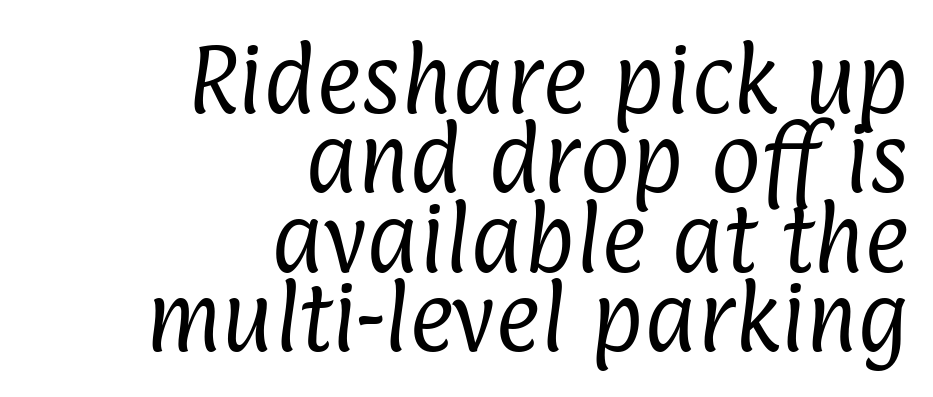
The image shows 77 px regular-weight, condensed sans-serif type; set right-aligned, tight line spacing (1.03x), normal letter spacing, not underlined; low stroke contrast and a medium x-height.
